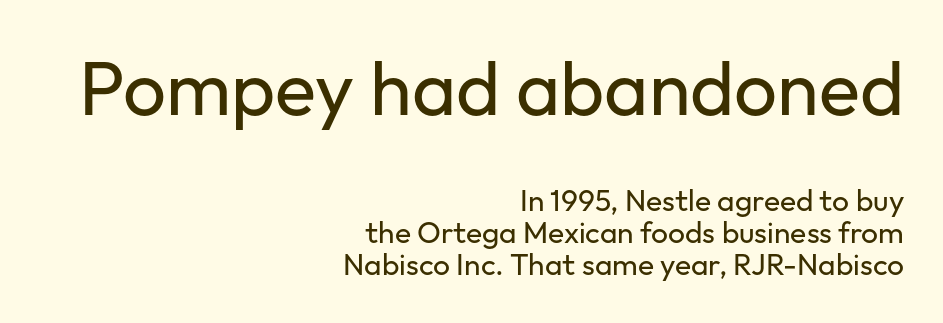
{"serif": "no", "italic": "no", "bold": "no", "weight": "regular", "width": "normal", "stroke_contrast": "low", "x_height": "medium", "monospaced": "no", "underline": "no", "align": "right", "line_spacing": "tight", "line_spacing_ratio": 1.07, "letter_spacing": "normal", "letter_spacing_em": 0.0, "larger_block": "first", "size_ratio": 2.53, "glyph_px": 76}
